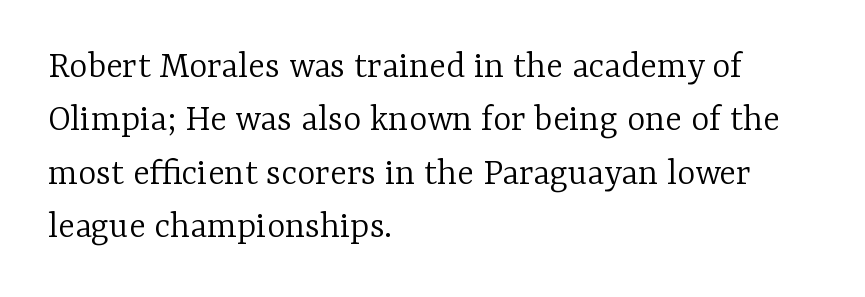
{"serif": "yes", "italic": "no", "bold": "no", "weight": "light", "width": "normal", "stroke_contrast": "low", "x_height": "medium", "monospaced": "no", "underline": "no", "align": "left", "line_spacing": "normal", "line_spacing_ratio": 1.37, "letter_spacing": "normal", "letter_spacing_em": 0.0, "glyph_px": 39}
